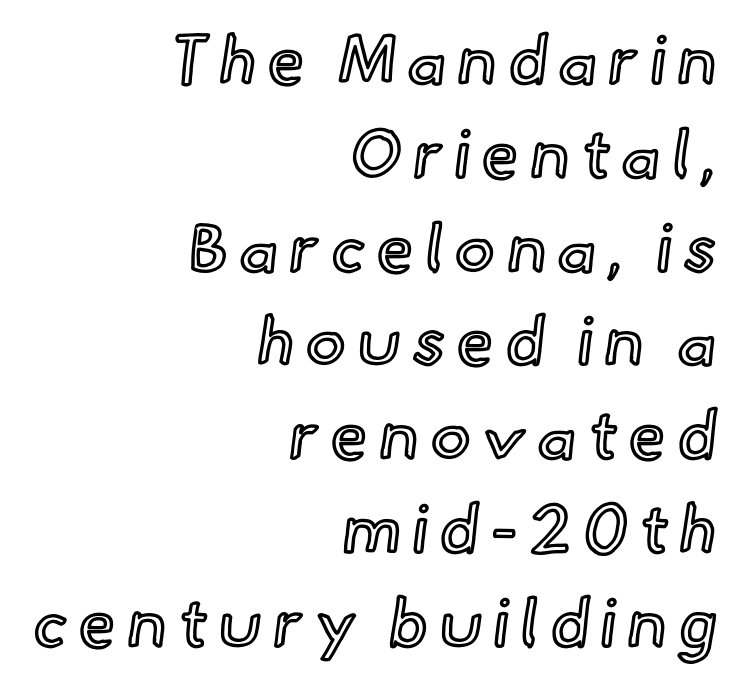
The image shows 67 px text type; set right-aligned, normal line spacing (1.4x), not underlined; a small x-height.
